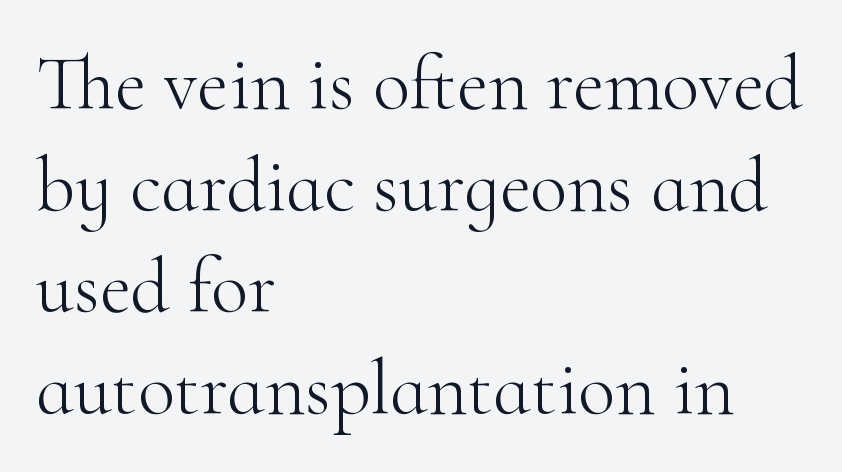
The image shows 77 px light serif type, upright; set left-aligned, normal line spacing (1.32x), normal letter spacing, not underlined; high stroke contrast and a small x-height.
